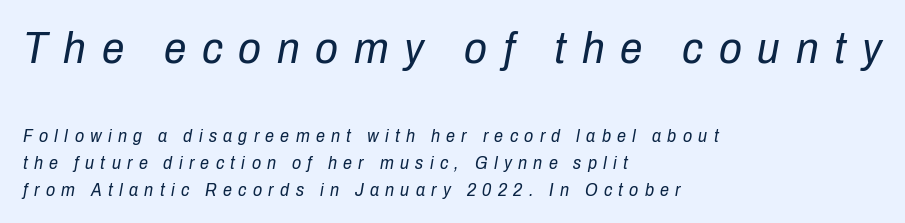
The image shows 45 px regular-weight, condensed type, italic (leaning right); set left-aligned, normal line spacing (1.49x), unusually wide letter spacing (+0.35 em), not underlined; the first (top) block is 2.5x larger; low stroke contrast and a medium x-height.
